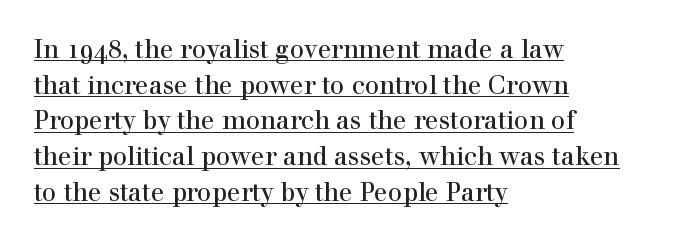
Q: Is the text italic (slanted)? A: No, it is upright.
Q: Is the text underlined? A: Yes.
Q: How is the paragraph aligned? A: Left-aligned.
Q: Is the spacing between letters normal or unusually wide? A: Normal.
Q: Is the spacing between lines tight, normal or loose? A: Normal.
